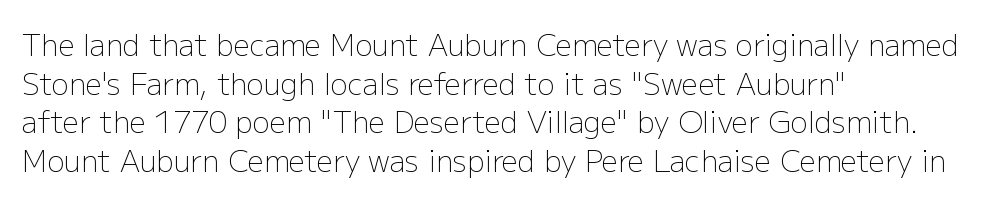
The image shows 29 px light sans-serif type, upright; set left-aligned, normal line spacing (1.33x), normal letter spacing, not underlined; low stroke contrast and a medium x-height.
